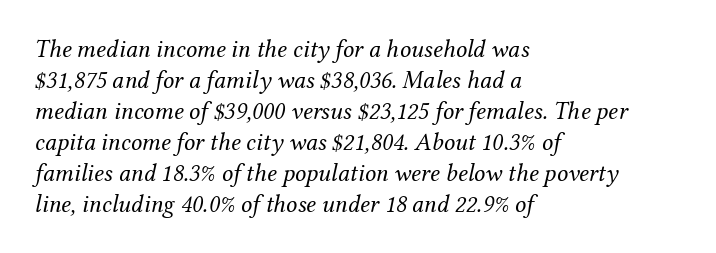
Q: Is the text bold? A: No.
Q: Is the text italic (slanted)? A: Yes, it leans right by about 12 degrees.
Q: Is the text underlined? A: No.
Q: How is the paragraph aligned? A: Left-aligned.
Q: Is the spacing between letters normal or unusually wide? A: Normal.
